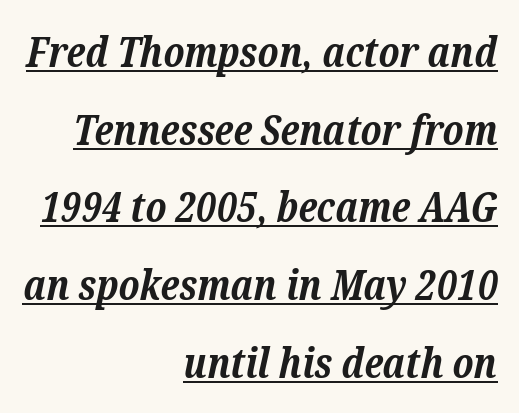
The image shows 42 px bold serif type, italic (leaning right); set right-aligned, line spacing 1.85x, normal letter spacing, underlined; low stroke contrast and a medium x-height.
